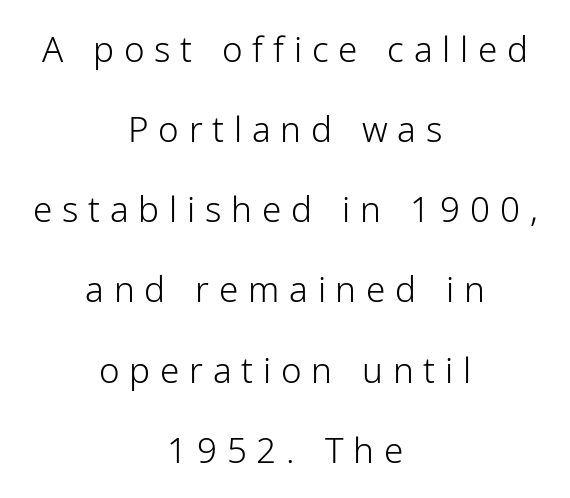
The baseline area is clear. Notice how the stems are strictly vertical — no italics here. Whoever set this chose breathing room over compactness in the vertical rhythm. Weight: not bold — regular or lighter. Is this a fixed-width face? No — the glyphs have proportional, varying widths.
